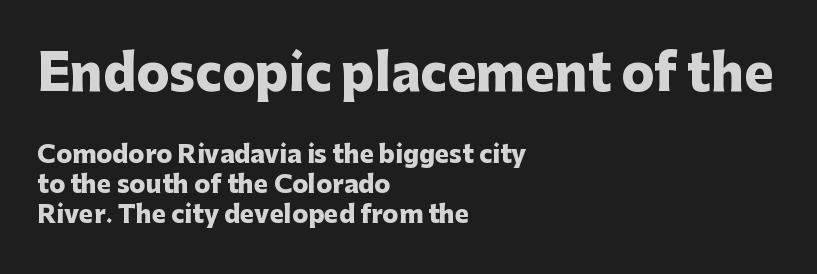
{"serif": "no", "italic": "no", "bold": "yes", "weight": "heavy", "width": "normal", "stroke_contrast": "low", "x_height": "medium", "monospaced": "no", "underline": "no", "align": "left", "line_spacing_ratio": 1.23, "letter_spacing": "normal", "letter_spacing_em": 0.0, "larger_block": "first", "size_ratio": 2.04, "glyph_px": 49}
